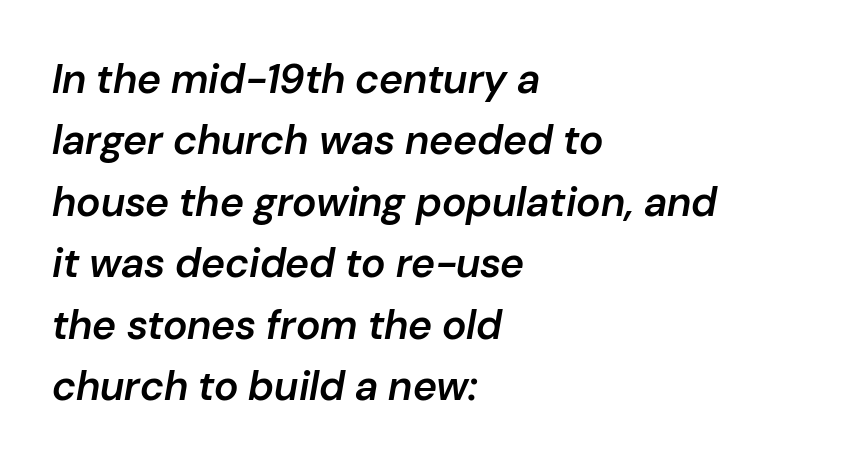
{"italic": "yes", "lean": "right", "slant_degrees": 10, "bold": "semi", "weight": "semibold", "width": "normal", "stroke_contrast": "low", "x_height": "medium", "monospaced": "no", "underline": "no", "align": "left", "line_spacing": "normal", "line_spacing_ratio": 1.5, "letter_spacing": "normal", "letter_spacing_em": 0.0, "glyph_px": 41}
